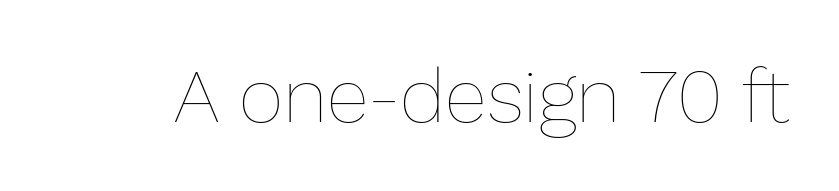
Q: Is the text bold? A: No.
Q: Is the text italic (slanted)? A: No, it is upright.
Q: Is the text underlined? A: No.
Q: Is the spacing between letters normal or unusually wide? A: Normal.
Q: Width (condensed, normal, or wide)? A: Normal.
Q: Stroke contrast? A: Low.
Q: x-height? A: Medium.
Q: Monospaced? A: No.
